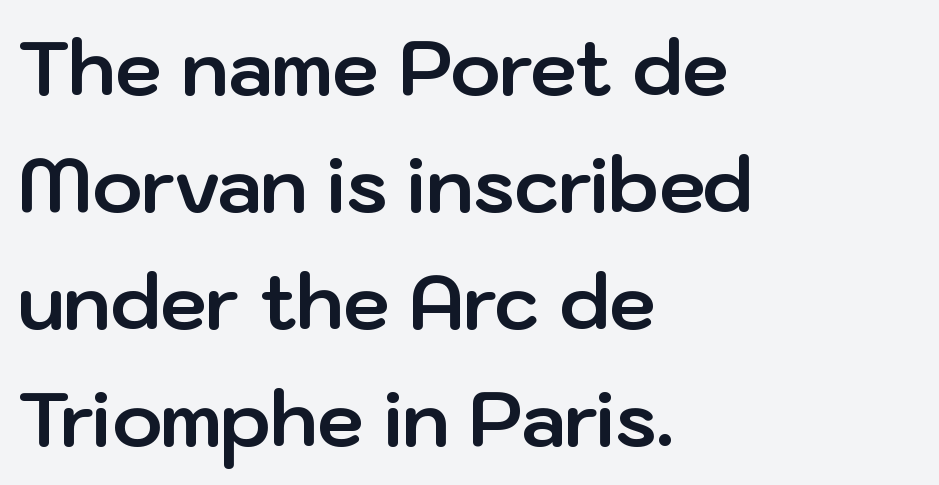
The image shows 75 px bold sans-serif type, upright; set left-aligned, normal line spacing (1.56x), normal letter spacing, not underlined; low stroke contrast and a medium x-height.
